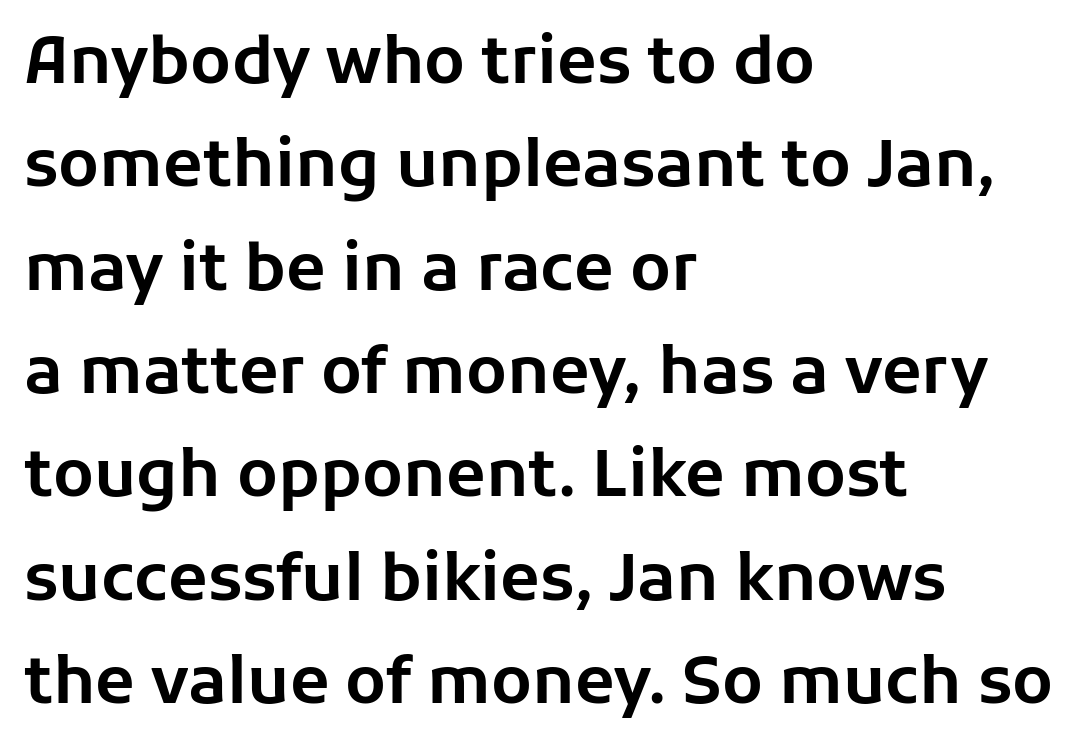
{"serif": "no", "italic": "no", "width": "normal", "stroke_contrast": "low", "x_height": "medium", "monospaced": "no", "underline": "no", "align": "left", "line_spacing": "normal", "line_spacing_ratio": 1.59, "letter_spacing": "normal", "letter_spacing_em": 0.0, "glyph_px": 65}
